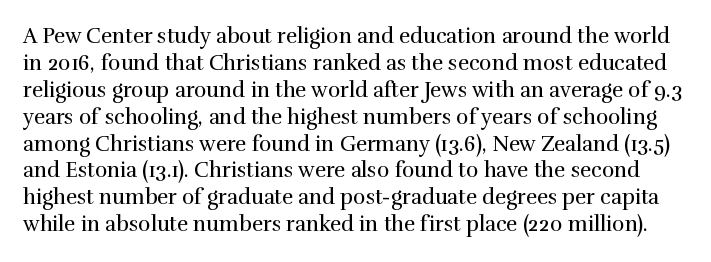
The image shows 21 px text type, upright; set normal line spacing (1.28x), normal letter spacing, not underlined.
